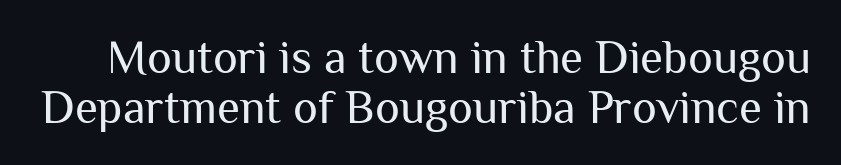
Weight: in the light-to-regular range. Tall strokes in this sample are plumb rather than angled. In terms of letterform style, serifs are entirely absent. Nobody drew a line under any word here. Line spacing here is tight. The letters sit at their default tracking, neither squeezed nor spread.
